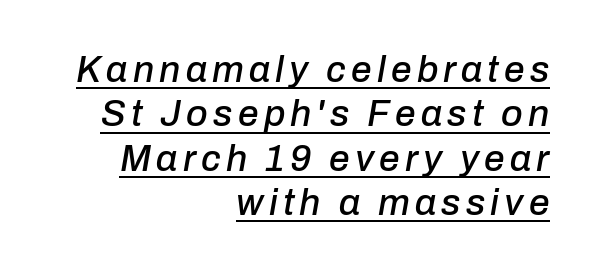
The image shows 37 px text type, italic (leaning right); set right-aligned, line spacing 1.2x, underlined; low stroke contrast and a medium x-height.
